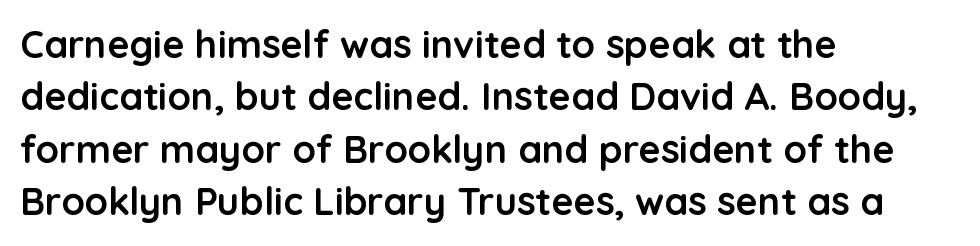
Q: Is the text bold? A: Yes.
Q: Is the text italic (slanted)? A: No, it is upright.
Q: Is the typeface a serif or a sans-serif typeface? A: Sans-serif.
Q: Is the text underlined? A: No.
Q: How is the paragraph aligned? A: Left-aligned.
Q: Is the spacing between letters normal or unusually wide? A: Normal.
Q: Is the spacing between lines tight, normal or loose? A: Normal.
Q: Width (condensed, normal, or wide)? A: Normal.
Q: Stroke contrast? A: Low.
Q: x-height? A: Medium.
Q: Monospaced? A: No.
